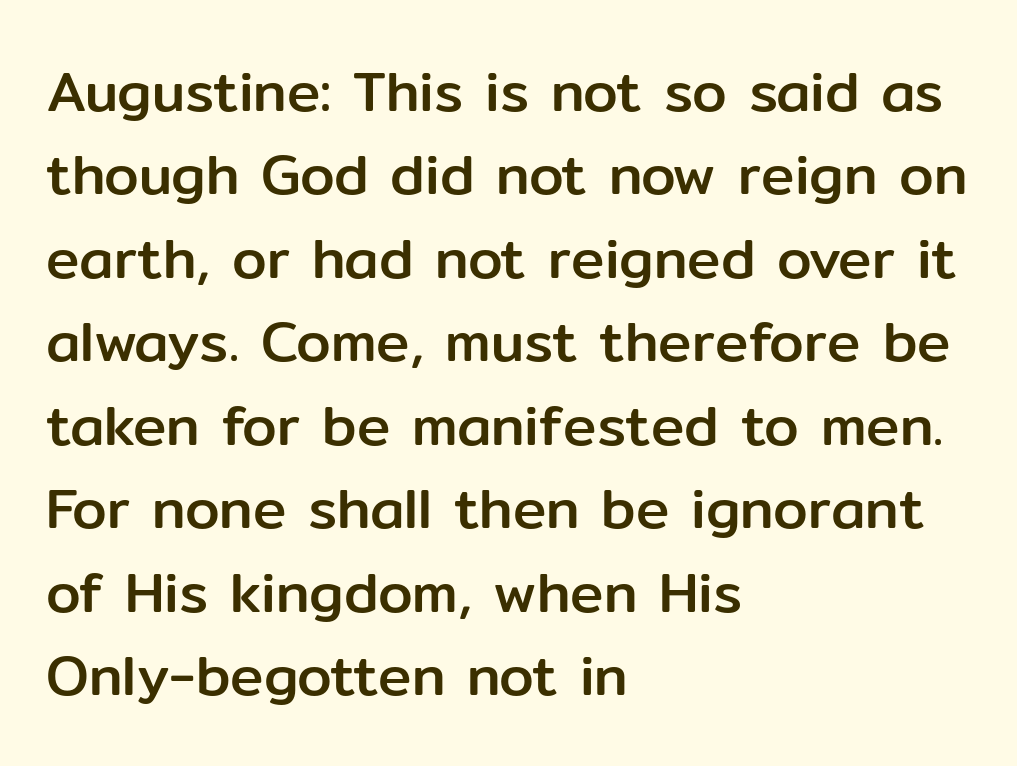
Q: Is the text italic (slanted)? A: No, it is upright.
Q: Is the typeface a serif or a sans-serif typeface? A: Sans-serif.
Q: Is the text underlined? A: No.
Q: How is the paragraph aligned? A: Left-aligned.
Q: Is the spacing between letters normal or unusually wide? A: Normal.
Q: Is the spacing between lines tight, normal or loose? A: Normal.
Q: Width (condensed, normal, or wide)? A: Normal.
Q: Stroke contrast? A: Low.
Q: x-height? A: Medium.
Q: Monospaced? A: No.
